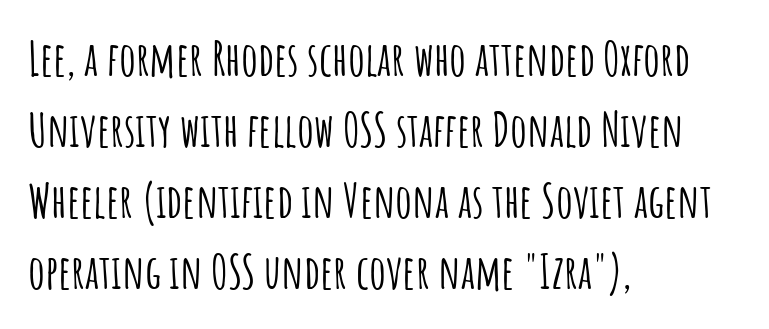
{"serif": "no", "italic": "no", "width": "condensed", "stroke_contrast": "low", "x_height": "large", "monospaced": "no", "underline": "no", "align": "left", "line_spacing": "normal", "line_spacing_ratio": 1.51, "letter_spacing": "normal", "letter_spacing_em": 0.0, "glyph_px": 47}
